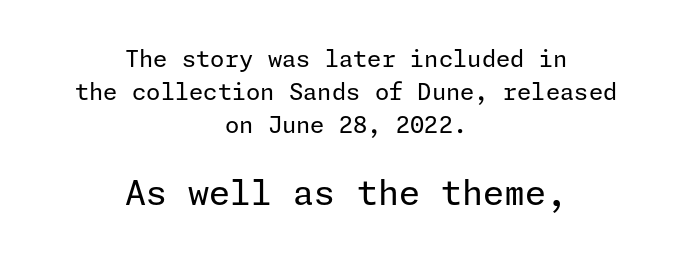
{"serif": "no", "italic": "no", "bold": "no", "weight": "regular", "width": "normal", "stroke_contrast": "low", "x_height": "medium", "underline": "no", "align": "center", "line_spacing": "normal", "line_spacing_ratio": 1.44, "letter_spacing": "normal", "letter_spacing_em": 0.0, "larger_block": "second", "size_ratio": 1.48, "glyph_px": 34}
